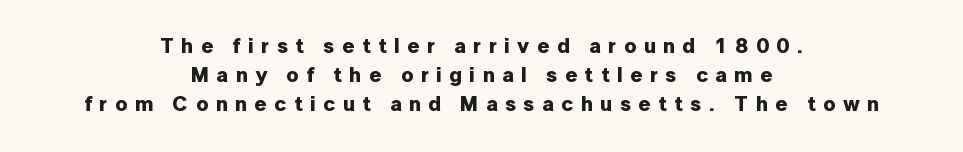
{"italic": "no", "bold": "yes", "underline": "no", "align": "center", "line_spacing": "normal", "line_spacing_ratio": 1.38, "letter_spacing": "wide", "letter_spacing_em": 0.36, "glyph_px": 21}
